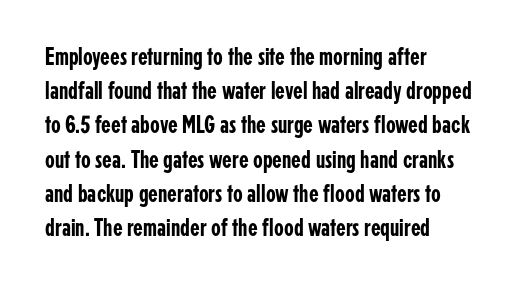
Q: Is the text italic (slanted)? A: No, it is upright.
Q: Is the text underlined? A: No.
Q: How is the paragraph aligned? A: Left-aligned.
Q: Is the spacing between letters normal or unusually wide? A: Normal.
Q: Is the spacing between lines tight, normal or loose? A: Normal.
